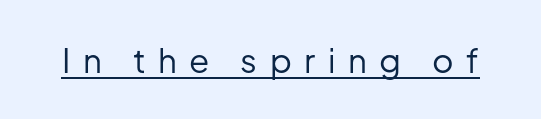
Regarding serifs, this sample does without them. Notice how the stems are strictly vertical — no italics here. Like a heading marked for emphasis, these lines bear an underscore. The cut favours lightness, reaching ordinary text weight at its darkest.
